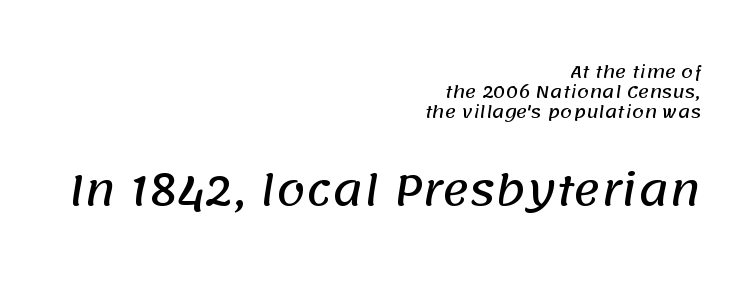
The image shows 42 px sans-serif type; set right-aligned, line spacing 1.17x, normal letter spacing, not underlined; the second (bottom) block is 2.47x larger; low stroke contrast and a large x-height.
